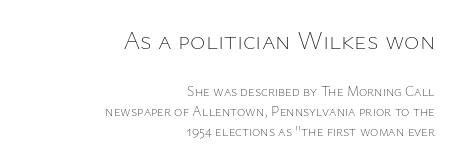
Q: Is the text bold? A: No.
Q: Is the text italic (slanted)? A: No, it is upright.
Q: Is the text underlined? A: No.
Q: How is the paragraph aligned? A: Right-aligned.
Q: Is the spacing between letters normal or unusually wide? A: Normal.
Q: Is the spacing between lines tight, normal or loose? A: Normal.
Q: Which block of text is set in a larger size, the first (top) or the second (bottom)? A: The first (top) one.
